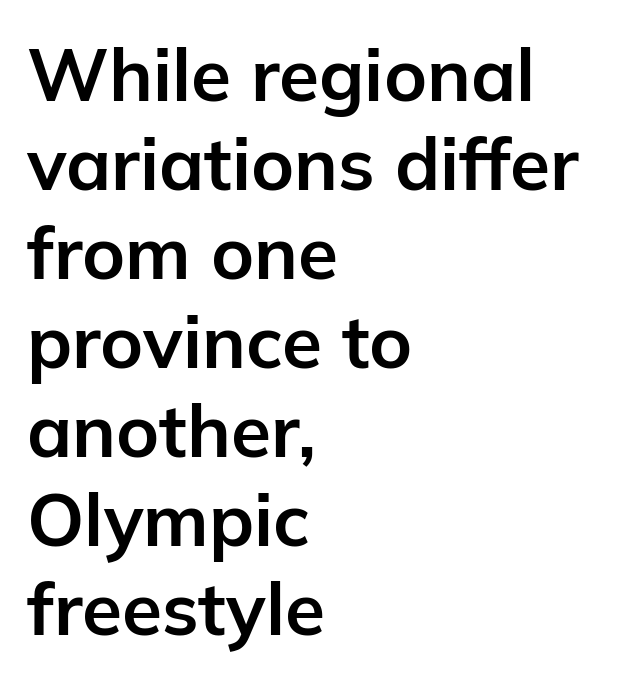
{"serif": "no", "italic": "no", "bold": "yes", "weight": "bold", "width": "normal", "stroke_contrast": "low", "x_height": "medium", "monospaced": "no", "underline": "no", "align": "left", "line_spacing_ratio": 1.22, "letter_spacing": "normal", "letter_spacing_em": 0.0, "glyph_px": 73}
